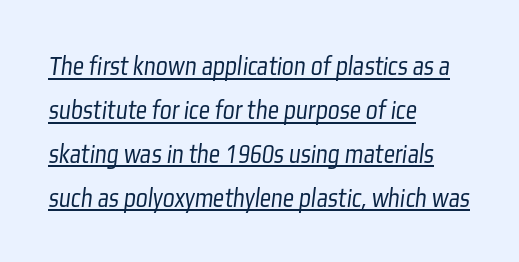
The image shows 28 px light, condensed sans-serif type; set left-aligned, normal line spacing (1.57x), normal letter spacing, underlined; low stroke contrast and a medium x-height.
